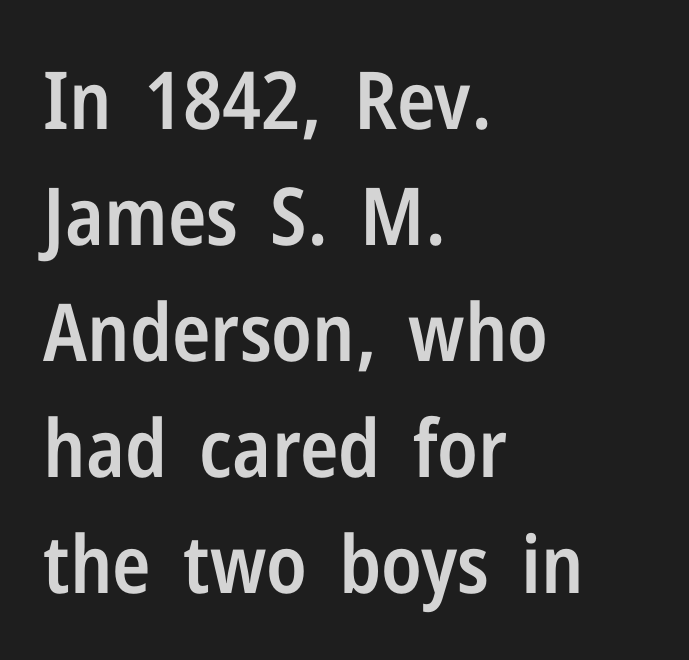
{"serif": "no", "italic": "no", "bold": "semi", "weight": "semibold", "width": "condensed", "stroke_contrast": "low", "x_height": "medium", "monospaced": "no", "underline": "no", "align": "left", "line_spacing": "normal", "line_spacing_ratio": 1.45, "letter_spacing": "normal", "letter_spacing_em": 0.0, "glyph_px": 80}
